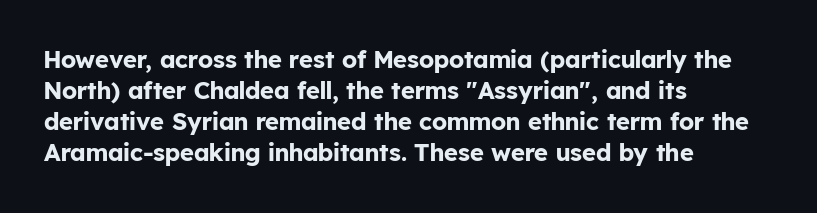
{"italic": "no", "bold": "yes", "underline": "no", "align": "left", "line_spacing": "normal", "line_spacing_ratio": 1.29, "letter_spacing": "normal", "letter_spacing_em": 0.0, "glyph_px": 24}
